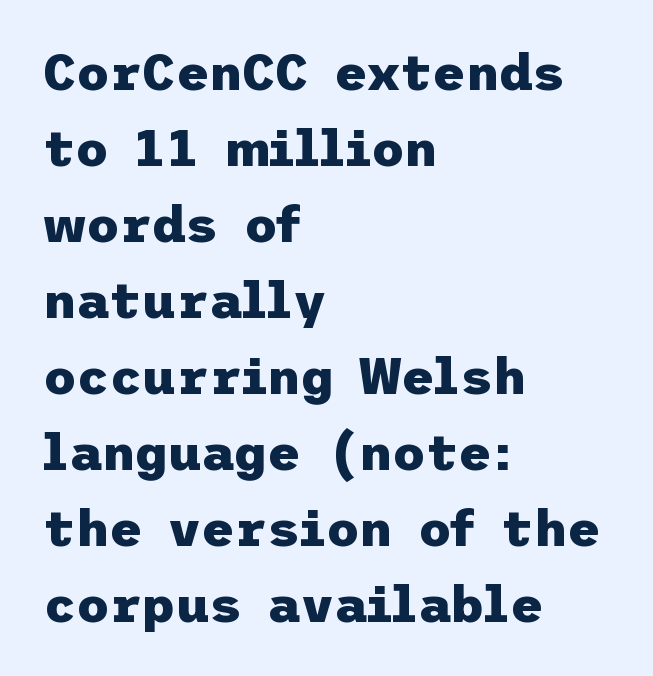
The image shows 51 px heavy sans-serif type, upright; set left-aligned, normal line spacing (1.49x), normal letter spacing, not underlined; low stroke contrast and a medium x-height.
